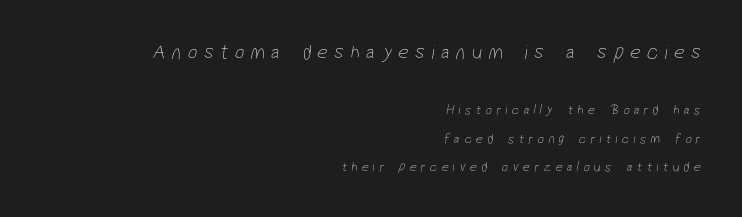
The image shows 21 px text type; set right-aligned, loose line spacing (2.05x), unusually wide letter spacing (+0.3 em), not underlined; the first (top) block is 1.5x larger.
